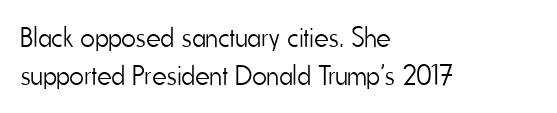
{"serif": "no", "italic": "no", "bold": "no", "weight": "light", "width": "condensed", "stroke_contrast": "low", "x_height": "small", "monospaced": "no", "underline": "no", "align": "left", "line_spacing": "normal", "line_spacing_ratio": 1.36, "letter_spacing": "normal", "letter_spacing_em": 0.0, "glyph_px": 28}
